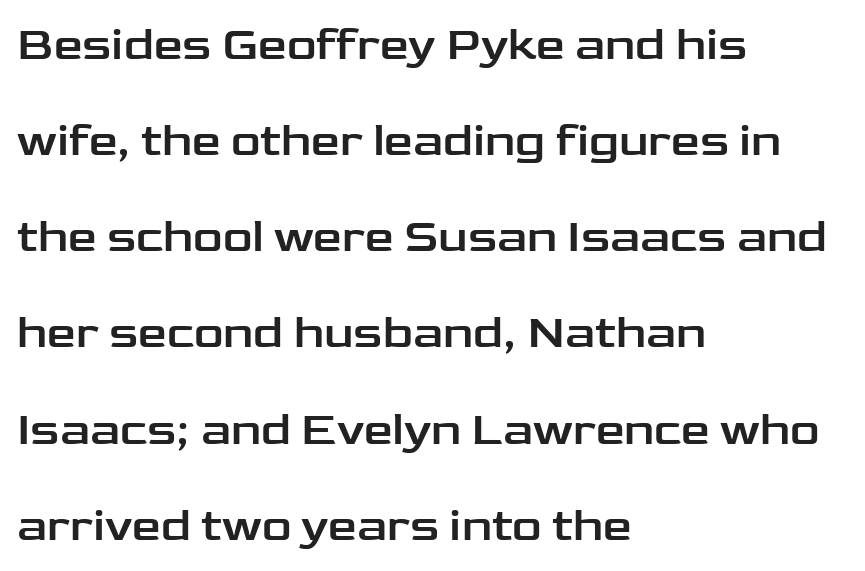
The rendering uses natural spacing where letterforms have individual widths. Check the space under the baseline: it is left empty. Summary of vertical rhythm: relaxed, with wide interline spacing. Notice how the passage keeps a crisp vertical edge on the left only. Grotesque or geometric, the face here clearly has no serifs.
